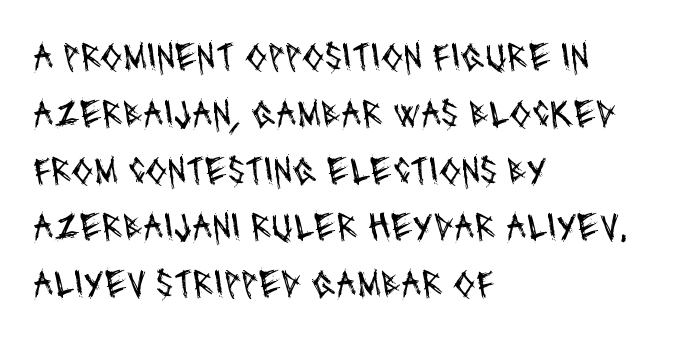
Note: no serifs on the glyphs. The specimen omits any rule beneath the text block's lines. These lines are set flush left with a ragged right edge. Each letter keeps its own natural width here, so spacing adapts to shape.
